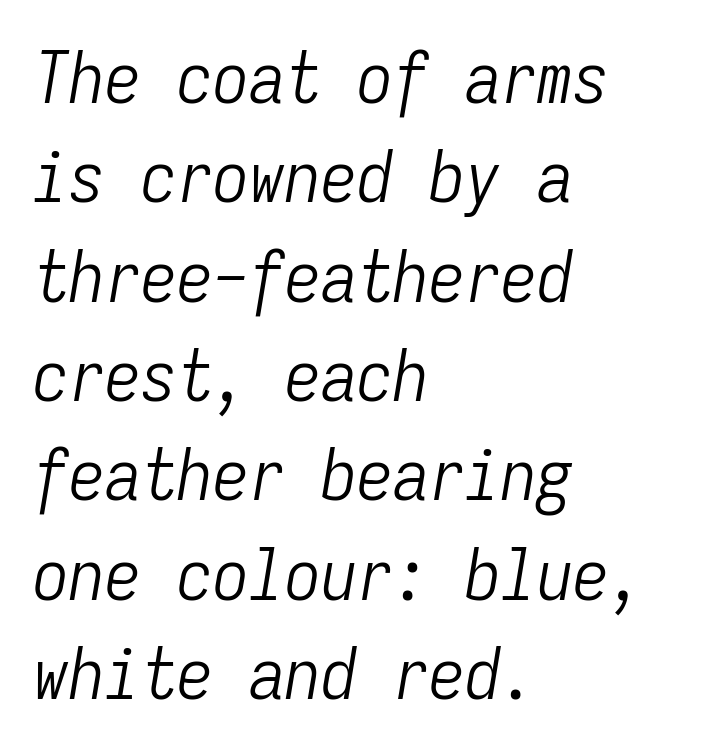
The image shows 72 px light, condensed type, italic (leaning right), monospaced; set left-aligned, normal line spacing (1.38x), normal letter spacing, not underlined; low stroke contrast and a medium x-height.
